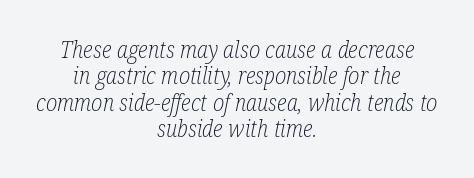
Q: Is the text bold? A: No.
Q: Is the text italic (slanted)? A: Yes, it leans right by about 12 degrees.
Q: Is the text underlined? A: No.
Q: How is the paragraph aligned? A: Centered.
Q: Is the spacing between letters normal or unusually wide? A: Normal.
Q: Is the spacing between lines tight, normal or loose? A: Tight.
